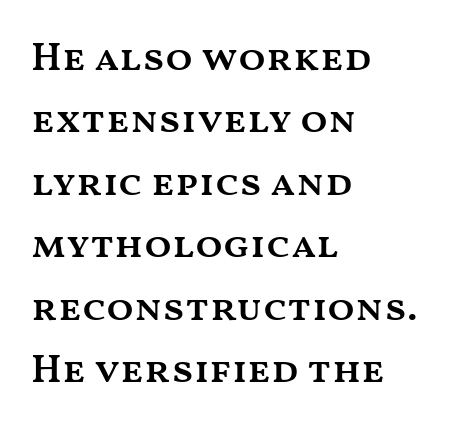
Each letter keeps its own natural width here, so spacing adapts to shape. The typesetting leans somewhat heavy: a semibold. Rendered with straight, roman letterforms. Does the leading feel generous? No, just average.
